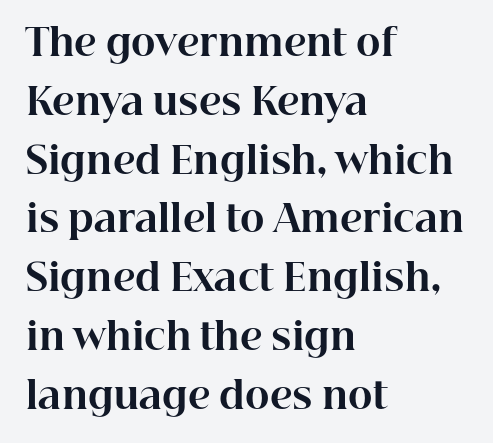
The image shows 37 px bold serif type, upright; set left-aligned, normal line spacing (1.59x), normal letter spacing, not underlined; high stroke contrast and a medium x-height.
